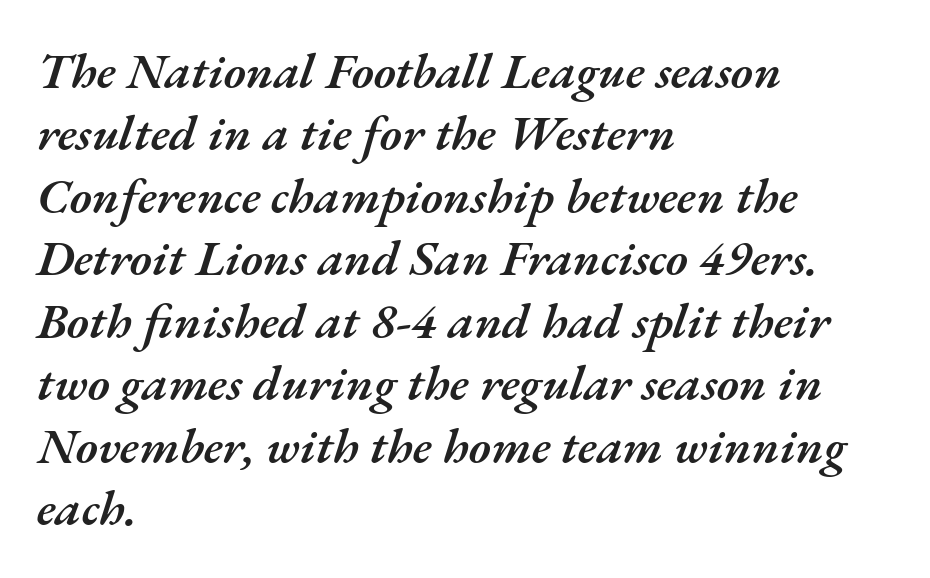
Q: Is the text bold? A: Semi-bold.
Q: Is the text italic (slanted)? A: Yes, it leans right by about 17 degrees.
Q: Is the text underlined? A: No.
Q: How is the paragraph aligned? A: Left-aligned.
Q: Is the spacing between letters normal or unusually wide? A: Normal.
Q: Is the spacing between lines tight, normal or loose? A: Normal.
Q: Width (condensed, normal, or wide)? A: Normal.
Q: Stroke contrast? A: Medium.
Q: x-height? A: Small.
Q: Monospaced? A: No.
